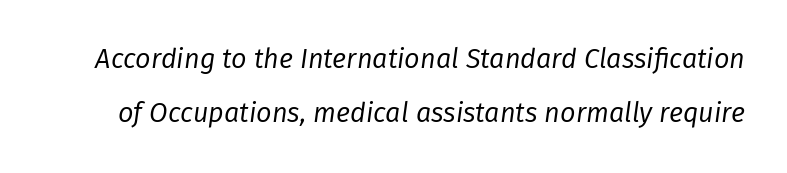
The image shows 27 px text type, italic (leaning right); set loose line spacing (2.01x), normal letter spacing, not underlined.
